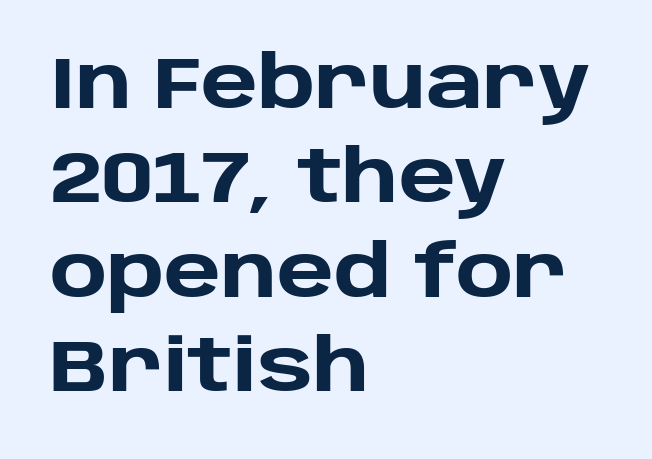
The rendering shows plain stroke endings on the letterforms — a sans-serif design. Heavy-handed strokes throughout: this text is bold. Upright lettering throughout. A student would call this left alignment; a typographer would say flush left, rag right. Successive baselines arrive at the customary interval.
